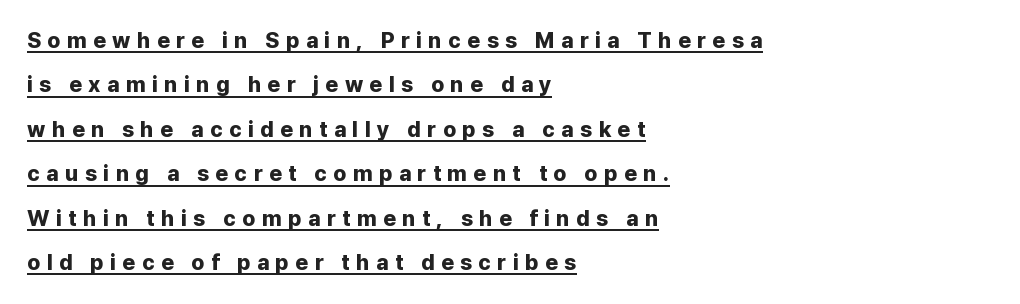
The passage shown stacks its lines with a broad gap. Compared with undecorated copy, this sample adds a rule below the words. Observe the wide spacing: letters keep a clear distance from each other. In terms of weight, the rendering is a true, heavy bold.
